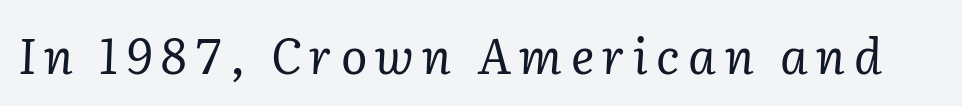
{"serif": "yes", "italic": "yes", "lean": "right", "slant_degrees": 2, "bold": "no", "weight": "regular", "width": "normal", "stroke_contrast": "low", "x_height": "medium", "monospaced": "no", "underline": "no", "glyph_px": 49}
